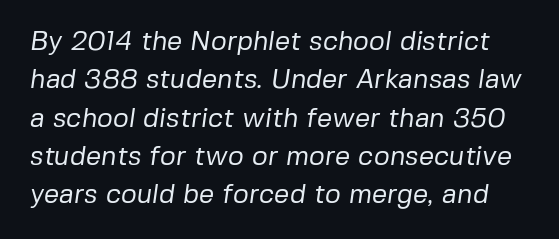
Q: Is the text bold? A: No.
Q: Is the text underlined? A: No.
Q: Is the spacing between letters normal or unusually wide? A: Normal.
Q: Is the spacing between lines tight, normal or loose? A: Normal.
